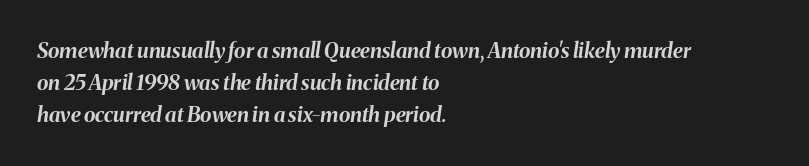
The paragraph has a hard left edge and a soft right edge. The leading is moderate, giving the passage an even texture. These lines carry a lot of weight — the face is fully bold. The whole block is typeset with a tilt.
